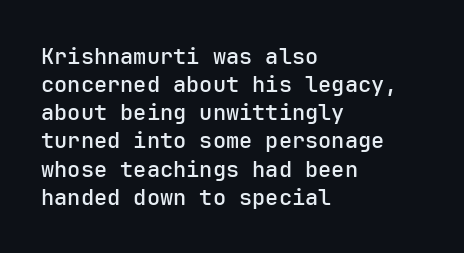
Q: Is the text bold? A: Semi-bold.
Q: Is the text italic (slanted)? A: No, it is upright.
Q: Is the text underlined? A: No.
Q: How is the paragraph aligned? A: Left-aligned.
Q: Is the spacing between letters normal or unusually wide? A: Normal.
Q: Is the spacing between lines tight, normal or loose? A: Normal.
